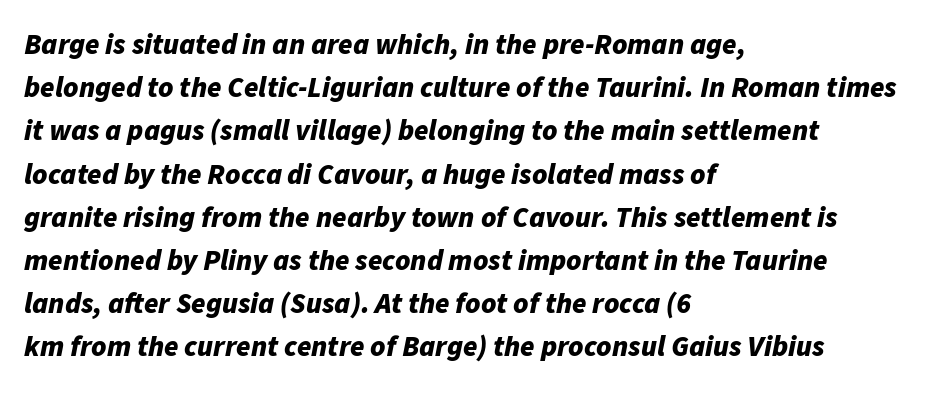
{"italic": "yes", "lean": "right", "slant_degrees": 11, "bold": "yes", "weight": "bold", "width": "normal", "stroke_contrast": "low", "x_height": "medium", "monospaced": "no", "underline": "no", "align": "left", "line_spacing": "normal", "line_spacing_ratio": 1.49, "letter_spacing": "normal", "letter_spacing_em": 0.0, "glyph_px": 29}
